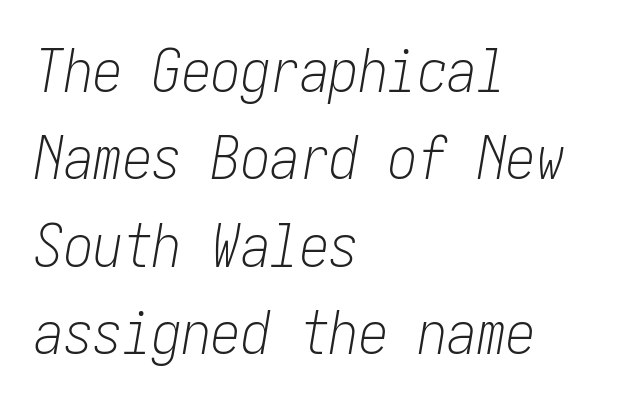
Q: Is the text bold? A: No.
Q: Is the text italic (slanted)? A: Yes, it leans right by about 10 degrees.
Q: Is the text underlined? A: No.
Q: How is the paragraph aligned? A: Left-aligned.
Q: Is the spacing between letters normal or unusually wide? A: Normal.
Q: Is the spacing between lines tight, normal or loose? A: Normal.
Q: Width (condensed, normal, or wide)? A: Condensed.
Q: Stroke contrast? A: Low.
Q: x-height? A: Medium.
